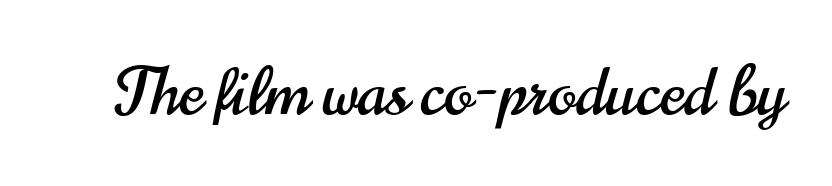
{"serif": "no", "width": "condensed", "stroke_contrast": "high", "x_height": "small", "monospaced": "no", "underline": "no", "letter_spacing": "normal", "letter_spacing_em": 0.0, "glyph_px": 66}
